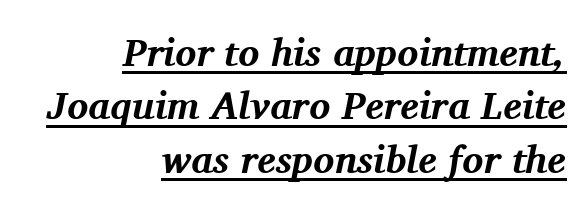
{"serif": "yes", "italic": "yes", "lean": "right", "slant_degrees": 11, "bold": "yes", "weight": "bold", "width": "normal", "stroke_contrast": "medium", "x_height": "medium", "monospaced": "no", "underline": "yes", "align": "right", "line_spacing": "normal", "line_spacing_ratio": 1.37, "letter_spacing": "normal", "letter_spacing_em": 0.0, "glyph_px": 39}
